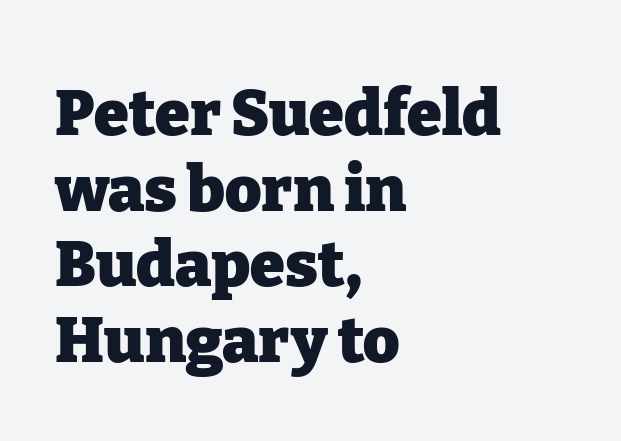
{"serif": "yes", "italic": "no", "bold": "yes", "weight": "heavy", "width": "normal", "stroke_contrast": "low", "x_height": "medium", "monospaced": "no", "underline": "no", "align": "left", "line_spacing_ratio": 1.2, "letter_spacing": "normal", "letter_spacing_em": 0.0, "glyph_px": 63}
